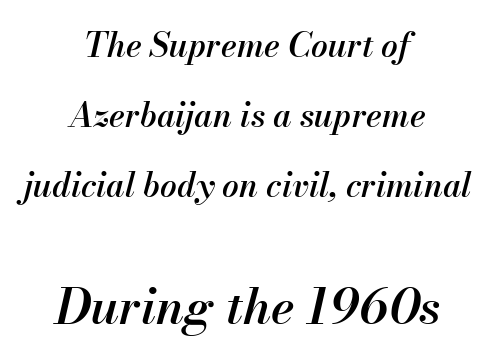
{"italic": "yes", "lean": "right", "slant_degrees": 13, "bold": "semi", "weight": "semibold", "width": "normal", "stroke_contrast": "medium", "x_height": "small", "monospaced": "no", "underline": "no", "align": "center", "line_spacing": "loose", "line_spacing_ratio": 2.12, "letter_spacing": "normal", "letter_spacing_em": 0.0, "larger_block": "second", "size_ratio": 1.48, "glyph_px": 49}
